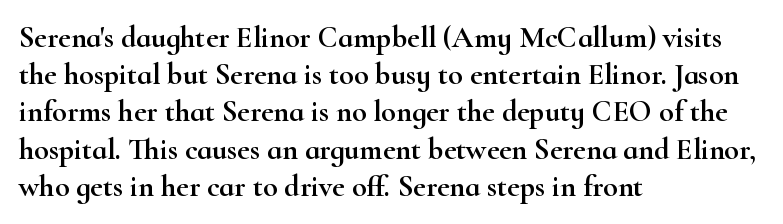
{"serif": "yes", "italic": "no", "width": "wide", "stroke_contrast": "high", "x_height": "small", "monospaced": "no", "underline": "no", "align": "left", "line_spacing_ratio": 1.24, "letter_spacing": "normal", "letter_spacing_em": 0.0, "glyph_px": 30}
